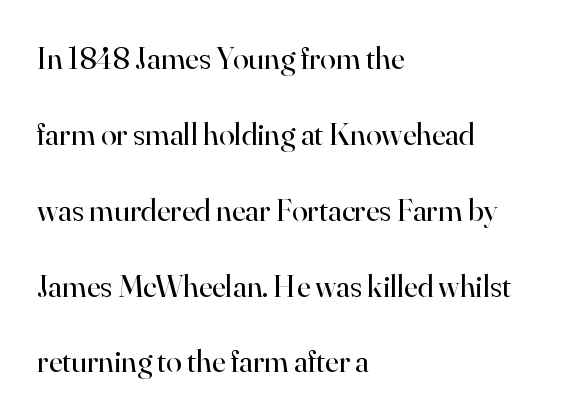
{"serif": "yes", "italic": "no", "bold": "no", "weight": "regular", "width": "normal", "stroke_contrast": "high", "x_height": "small", "monospaced": "no", "underline": "no", "align": "left", "line_spacing": "loose", "line_spacing_ratio": 2.37, "letter_spacing": "normal", "letter_spacing_em": 0.0, "glyph_px": 32}
